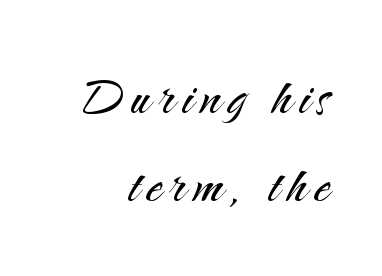
{"serif": "no", "bold": "no", "weight": "light", "width": "normal", "stroke_contrast": "medium", "x_height": "small", "monospaced": "no", "underline": "no", "align": "right", "line_spacing": "normal", "line_spacing_ratio": 1.36, "glyph_px": 65}
